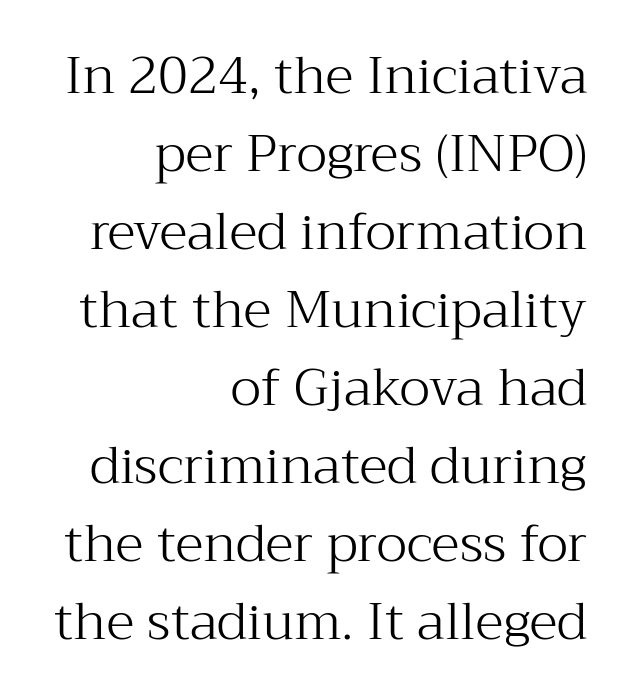
Quick note: interline space is typical. The paragraph shown leans on its right margin. The foot of each line stays bare and open. Default kerning and tracking; the words read as compact shapes. Does the type have serifs? Yes, each stem ends in a small foot.
